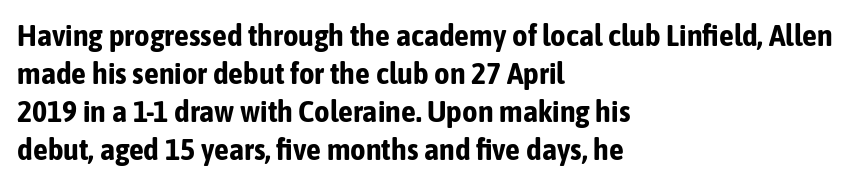
{"serif": "no", "italic": "no", "bold": "yes", "weight": "bold", "width": "condensed", "stroke_contrast": "low", "x_height": "medium", "monospaced": "no", "underline": "no", "align": "left", "line_spacing": "normal", "line_spacing_ratio": 1.27, "letter_spacing": "normal", "letter_spacing_em": 0.0, "glyph_px": 30}
